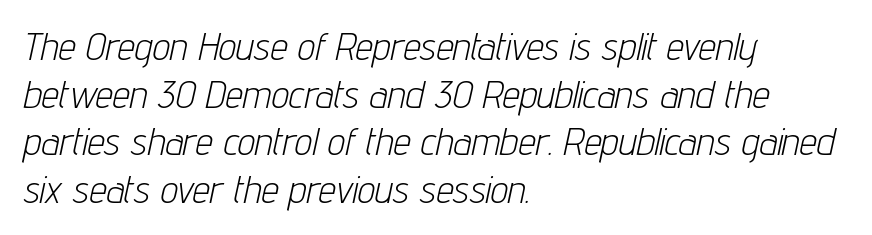
The image shows 39 px light, condensed type, italic (leaning right); set left-aligned, line spacing 1.22x, normal letter spacing, not underlined; low stroke contrast and a medium x-height.
